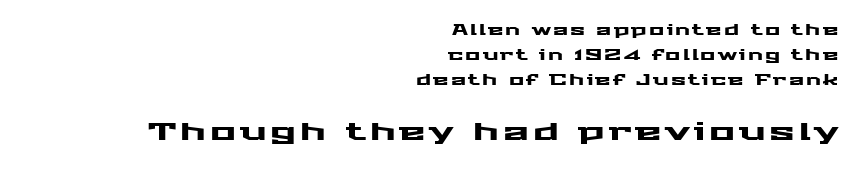
Q: Is the text italic (slanted)? A: No, it is upright.
Q: Is the text underlined? A: No.
Q: How is the paragraph aligned? A: Right-aligned.
Q: Which block of text is set in a larger size, the first (top) or the second (bottom)? A: The second (bottom) one.
